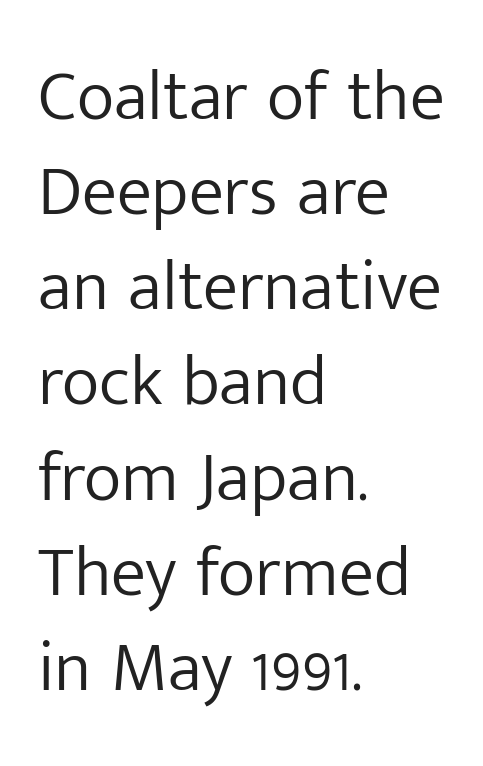
Casual observation: everything's shoved over to the left. Bare-footed words on every line. The horizontal fit of the characters is conventional and even. The designer went with a sans here, leaving each stem footless. Summary of vertical rhythm: regular, with standard interline spacing. It's the straight-up-and-down kind of type.
